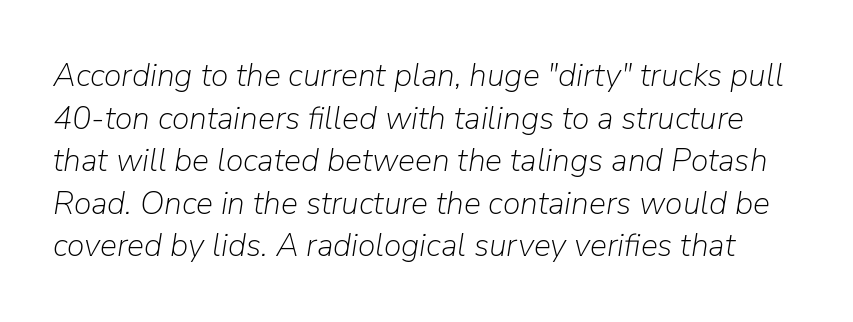
The image shows 32 px light type, italic (leaning right); set normal line spacing (1.33x), normal letter spacing, not underlined; low stroke contrast and a medium x-height.
